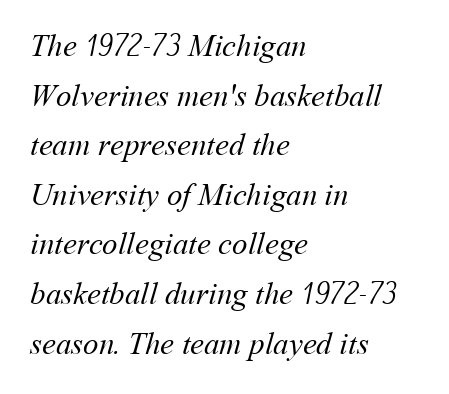
The image shows 31 px regular-weight type; set left-aligned, normal line spacing (1.6x), normal letter spacing, not underlined; medium stroke contrast and a medium x-height.
